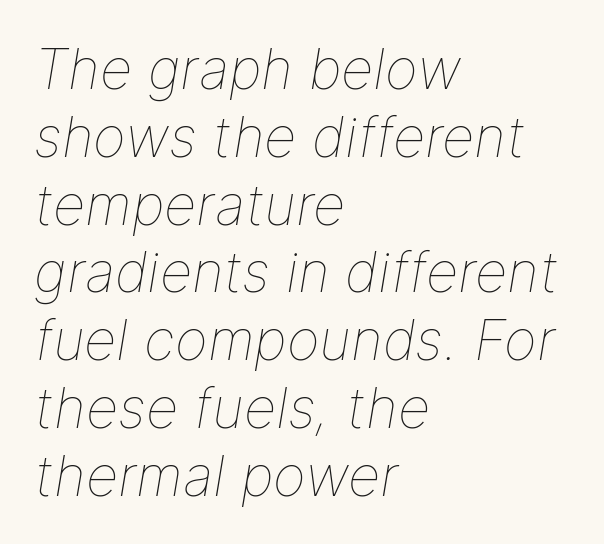
Stroke mass is kept to a normal reading level or below. Notice how the passage keeps a crisp vertical edge on the left only. Looking at the ascenders, they clearly lean. This sample has the flowing, uneven cadence of proportional lettering.
